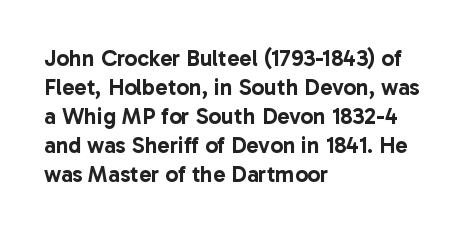
The image shows 23 px text type, upright; set left-aligned, normal line spacing (1.26x), normal letter spacing, not underlined.
